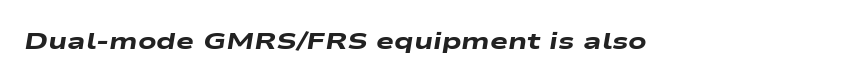
The image shows 24 px bold type, italic (leaning right); set normal letter spacing, not underlined.
